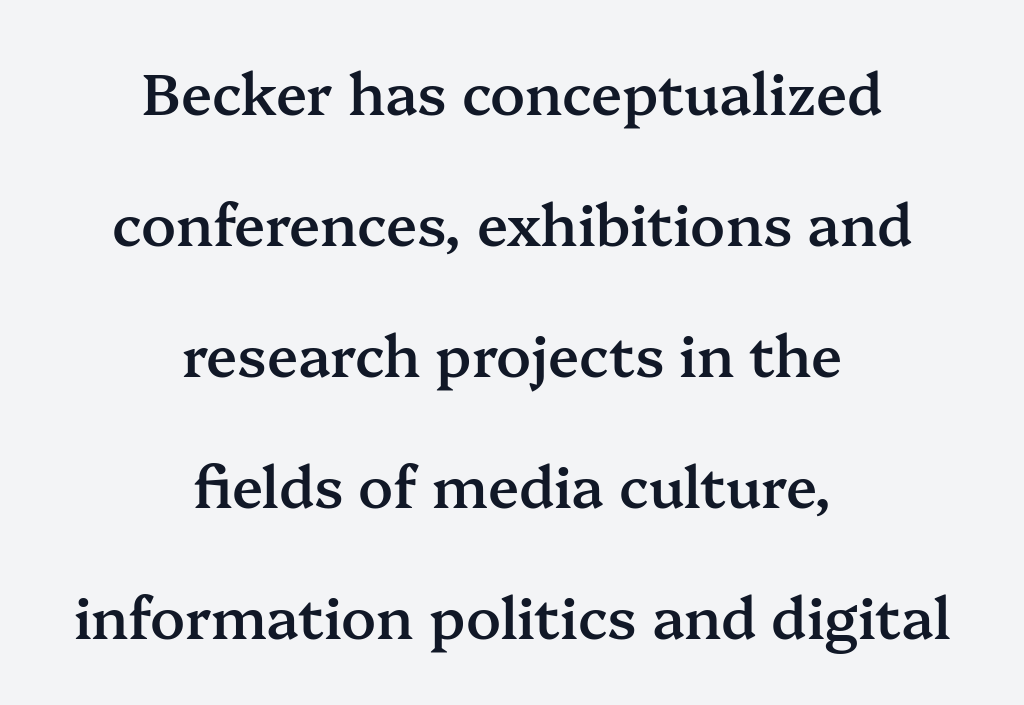
{"serif": "yes", "italic": "no", "bold": "semi", "weight": "semibold", "width": "normal", "stroke_contrast": "medium", "x_height": "medium", "monospaced": "no", "underline": "no", "align": "center", "line_spacing": "loose", "line_spacing_ratio": 2.3, "letter_spacing": "normal", "letter_spacing_em": 0.0, "glyph_px": 57}
